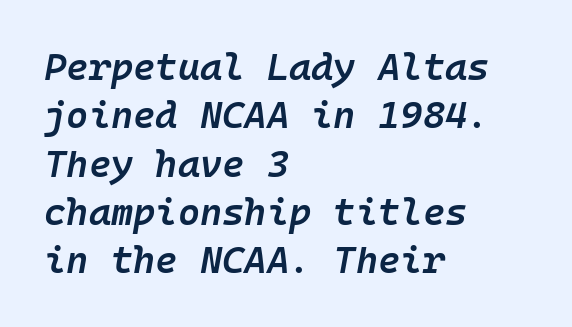
The image shows 38 px semibold type, italic (leaning right), monospaced; set left-aligned, normal line spacing (1.27x), normal letter spacing, not underlined; low stroke contrast and a medium x-height.
